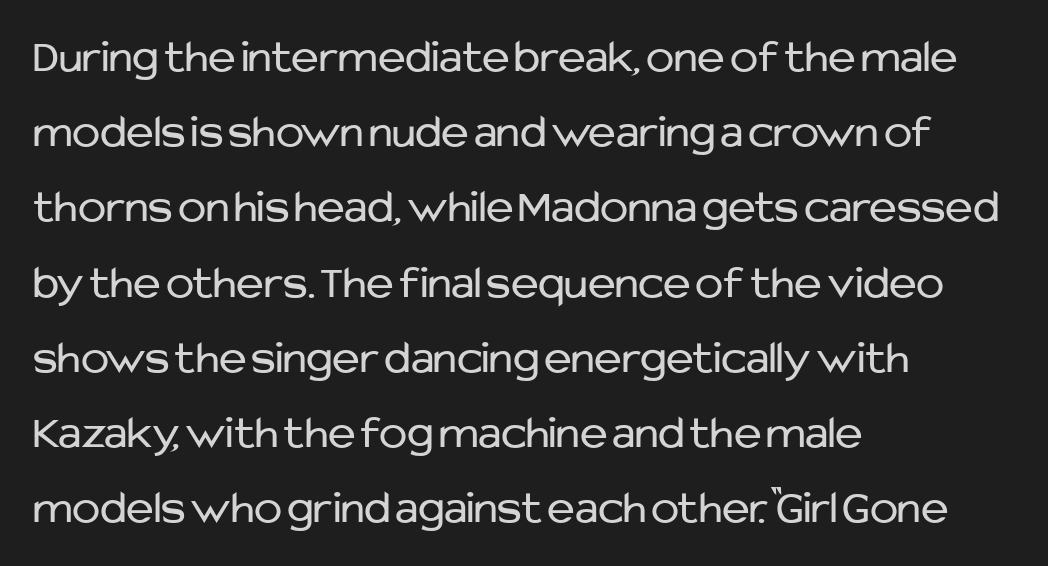
The image shows 47 px regular-weight sans-serif type, upright; set left-aligned, normal line spacing (1.6x), normal letter spacing, not underlined; low stroke contrast and a medium x-height.
